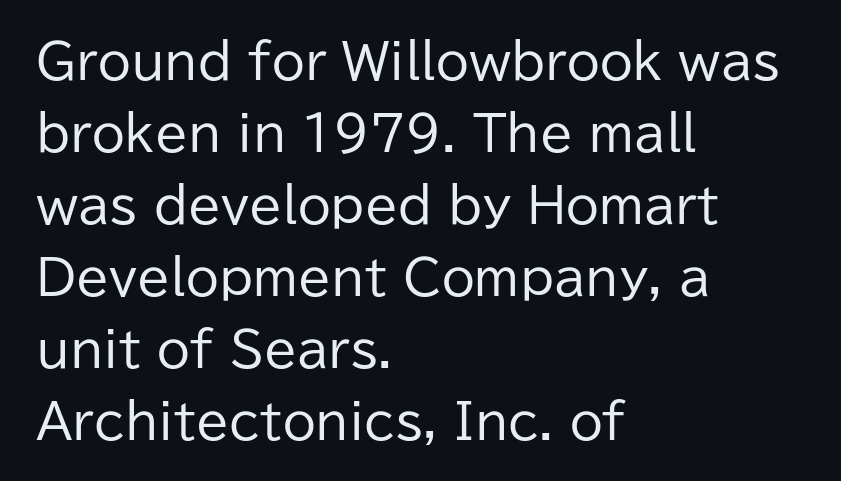
The image shows 48 px regular-weight sans-serif type, upright; set left-aligned, normal line spacing (1.5x), normal letter spacing, not underlined; low stroke contrast and a medium x-height.
